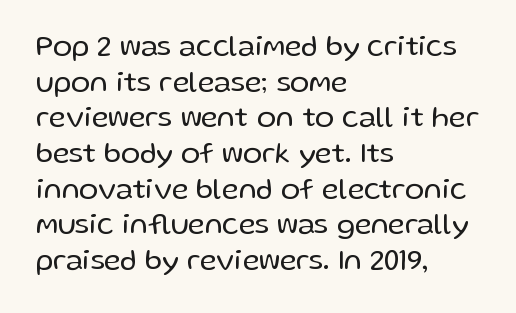
Q: Is the text bold? A: No.
Q: Is the text italic (slanted)? A: No, it is upright.
Q: Is the typeface a serif or a sans-serif typeface? A: Sans-serif.
Q: Is the text underlined? A: No.
Q: How is the paragraph aligned? A: Left-aligned.
Q: Is the spacing between letters normal or unusually wide? A: Normal.
Q: Width (condensed, normal, or wide)? A: Normal.
Q: Stroke contrast? A: Low.
Q: x-height? A: Medium.
Q: Monospaced? A: No.
